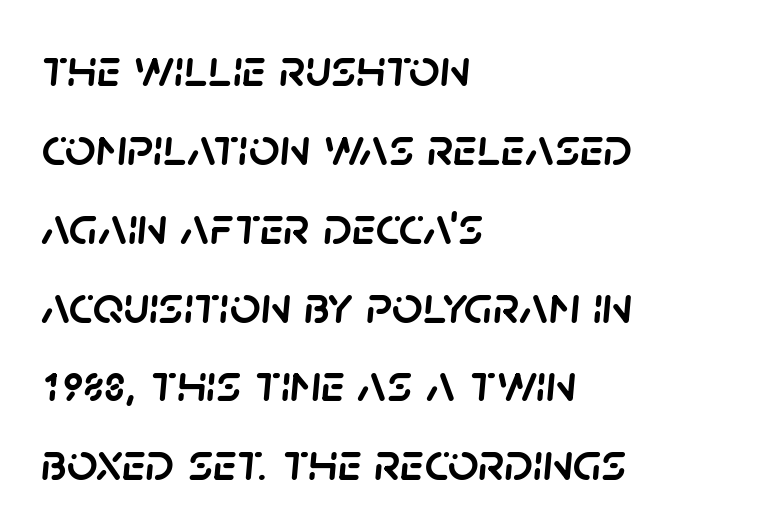
You could not count columns in this text — the font is proportionally spaced. One-word summary of the alignment: left. The space beneath each line is pristine and unruled. The passage shown leans; its letterforms are oblique. Inter-character spacing is left at the font's built-in metrics.
